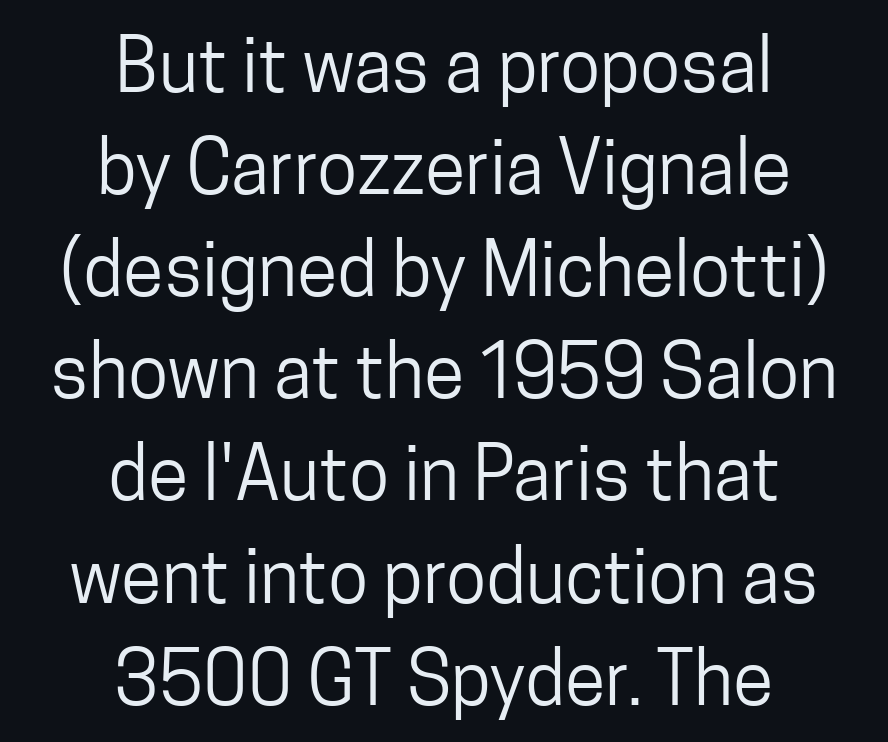
Is the block centered? Yes — each line is placed symmetrically about the middle. I'd call this a sans setting — the letters go barefoot. The lettering holds an erect, upright posture throughout. Bare-footed words on every line.
